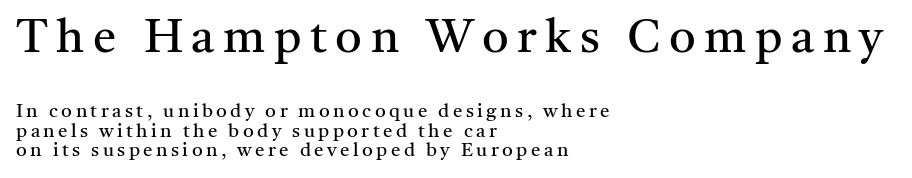
Q: Is the text bold? A: No.
Q: Is the text italic (slanted)? A: No, it is upright.
Q: Is the typeface a serif or a sans-serif typeface? A: Serif.
Q: Is the text underlined? A: No.
Q: How is the paragraph aligned? A: Left-aligned.
Q: Is the spacing between lines tight, normal or loose? A: Tight.
Q: Which block of text is set in a larger size, the first (top) or the second (bottom)? A: The first (top) one.
Q: Width (condensed, normal, or wide)? A: Normal.
Q: Stroke contrast? A: Medium.
Q: x-height? A: Medium.
Q: Monospaced? A: No.
